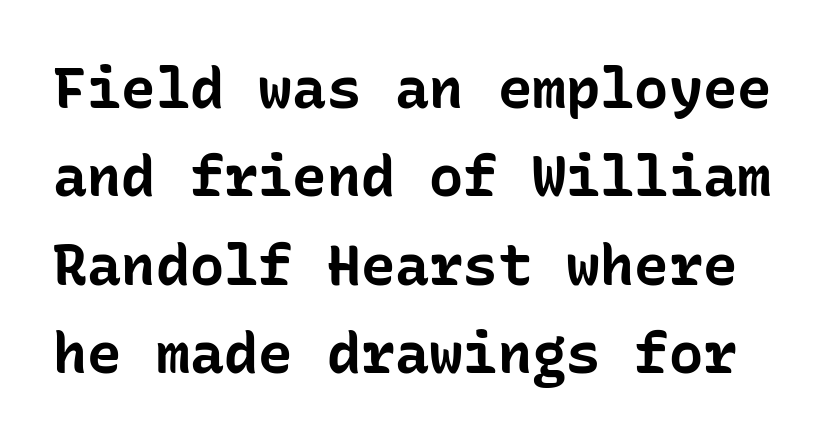
The glyphs are unaccompanied by any horizontal stroke below them. Its strokes are broad and dark, the hallmark of bold type. Spacing verdict: monospaced, one width for all characters. The lettering holds an erect, upright posture throughout. A typesetter would label this face a sans. Baseline-to-baseline distance is the conventional proportion of letter height.
